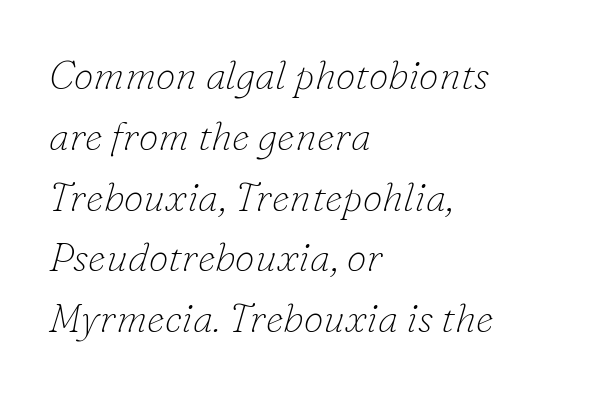
Every row of glyphs begins at an identical x-position on the left. Looks like regular typesetting: each glyph gets only the width it needs. The characters display serif detailing at their extremities. The gaps between neighbouring characters are ordinary and unremarkable.
